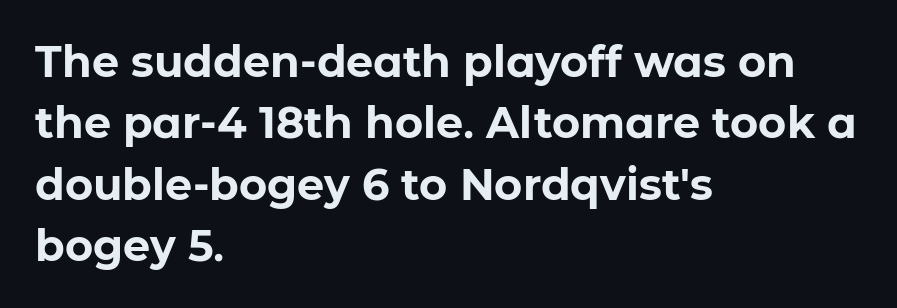
{"serif": "no", "italic": "no", "bold": "yes", "weight": "bold", "width": "normal", "stroke_contrast": "low", "x_height": "medium", "monospaced": "no", "underline": "no", "align": "left", "line_spacing": "normal", "line_spacing_ratio": 1.43, "letter_spacing": "normal", "letter_spacing_em": 0.0, "glyph_px": 43}
